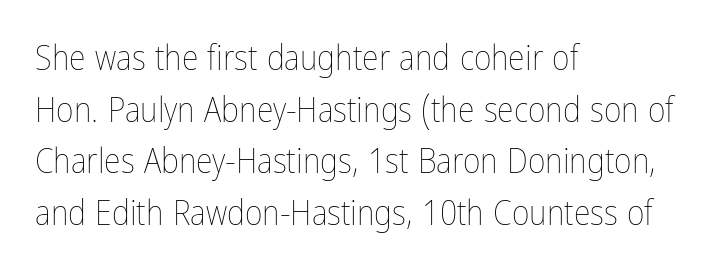
{"italic": "no", "bold": "no", "weight": "thin", "width": "condensed", "stroke_contrast": "low", "x_height": "medium", "monospaced": "no", "underline": "no", "align": "left", "line_spacing": "normal", "line_spacing_ratio": 1.52, "letter_spacing": "normal", "letter_spacing_em": 0.0, "glyph_px": 34}
